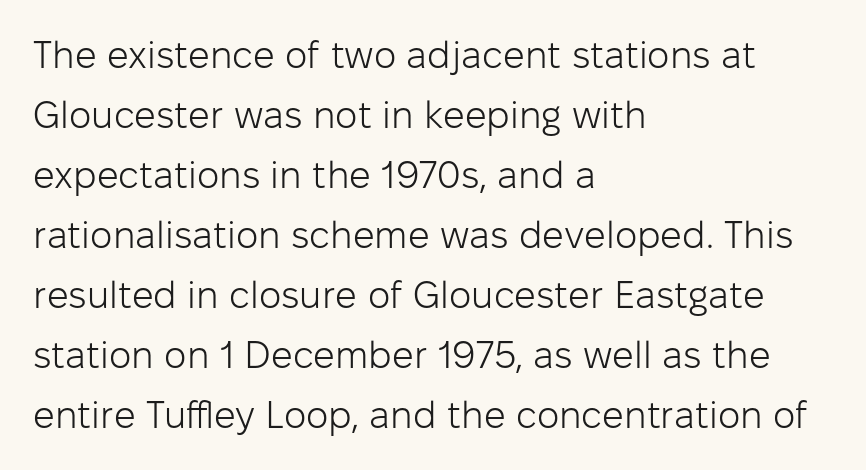
The image shows 38 px light sans-serif type, upright; set left-aligned, normal line spacing (1.58x), normal letter spacing, not underlined; low stroke contrast and a medium x-height.
